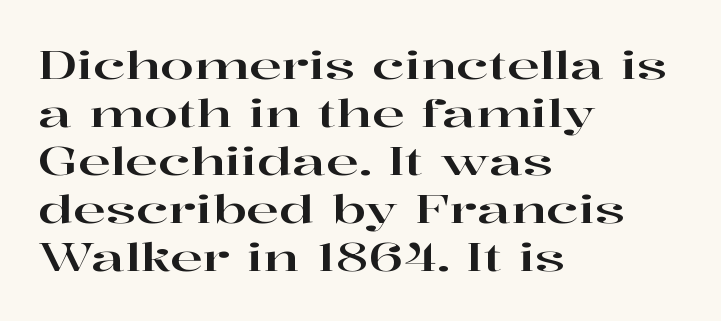
The image shows 39 px wide serif type, upright; set left-aligned, line spacing 1.23x, normal letter spacing, not underlined; high stroke contrast and a medium x-height.
